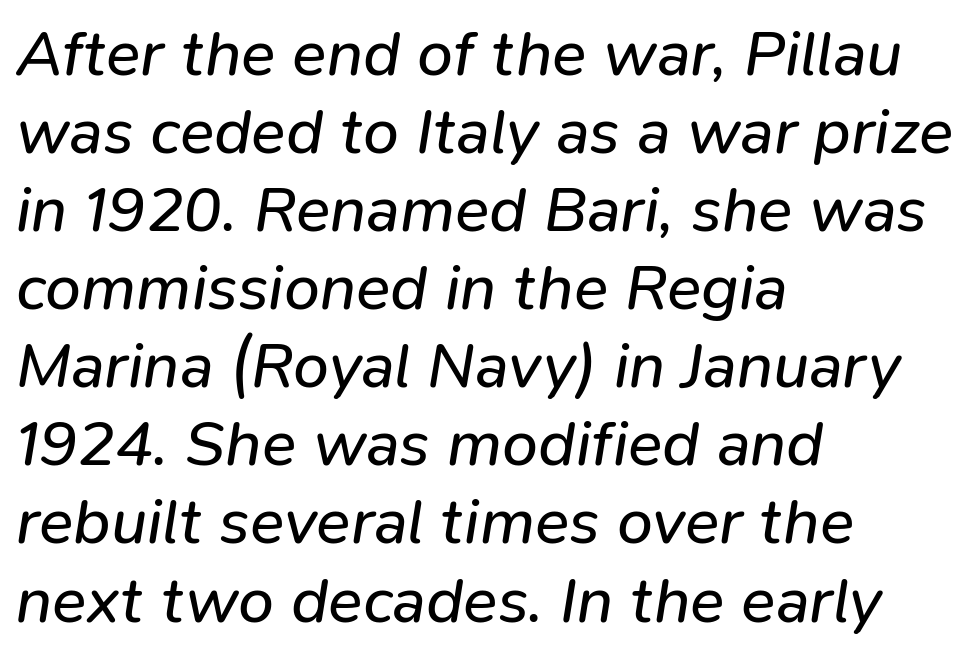
Q: Is the text bold? A: No.
Q: Is the text italic (slanted)? A: Yes, it leans right by about 9 degrees.
Q: Is the text underlined? A: No.
Q: How is the paragraph aligned? A: Left-aligned.
Q: Is the spacing between letters normal or unusually wide? A: Normal.
Q: Width (condensed, normal, or wide)? A: Normal.
Q: Stroke contrast? A: Low.
Q: x-height? A: Medium.
Q: Monospaced? A: No.
